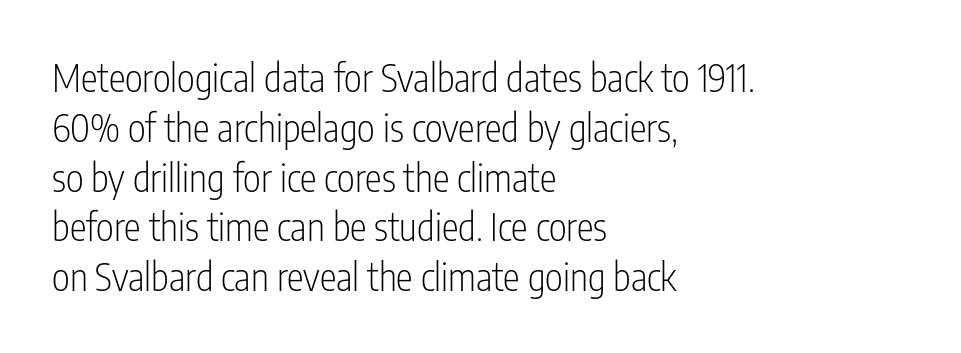
{"serif": "no", "italic": "no", "bold": "no", "weight": "light", "width": "condensed", "stroke_contrast": "low", "x_height": "medium", "monospaced": "no", "underline": "no", "align": "left", "line_spacing": "normal", "line_spacing_ratio": 1.31, "letter_spacing": "normal", "letter_spacing_em": 0.0, "glyph_px": 38}
